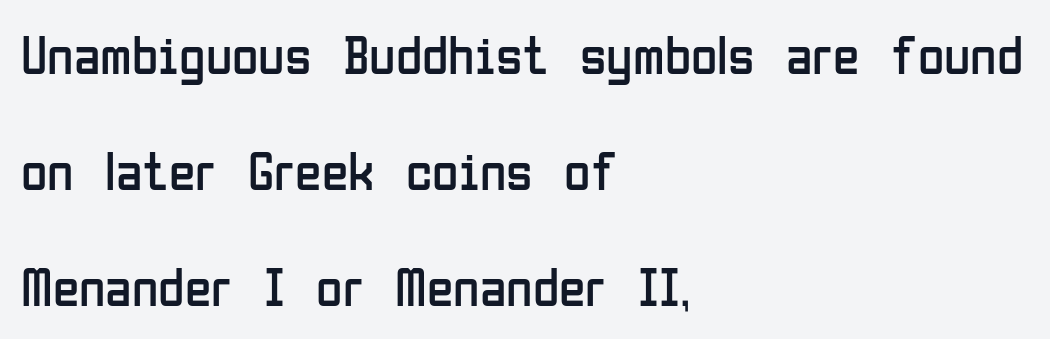
{"serif": "no", "italic": "no", "bold": "no", "weight": "regular", "width": "condensed", "stroke_contrast": "low", "x_height": "medium", "monospaced": "no", "underline": "no", "align": "left", "line_spacing": "loose", "line_spacing_ratio": 2.15, "letter_spacing": "normal", "letter_spacing_em": 0.0, "glyph_px": 54}
